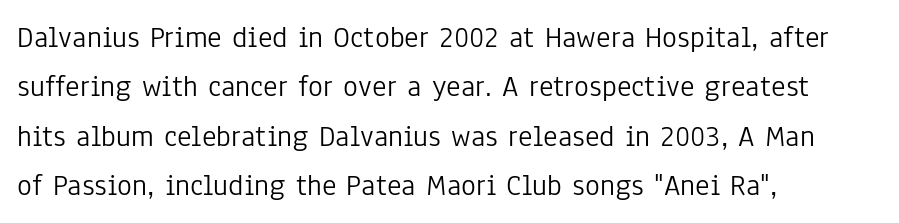
Q: Is the text bold? A: No.
Q: Is the text italic (slanted)? A: No, it is upright.
Q: Is the typeface a serif or a sans-serif typeface? A: Sans-serif.
Q: Is the text underlined? A: No.
Q: How is the paragraph aligned? A: Left-aligned.
Q: Is the spacing between letters normal or unusually wide? A: Normal.
Q: Is the spacing between lines tight, normal or loose? A: Normal.
Q: Width (condensed, normal, or wide)? A: Condensed.
Q: Stroke contrast? A: Low.
Q: x-height? A: Medium.
Q: Monospaced? A: No.
